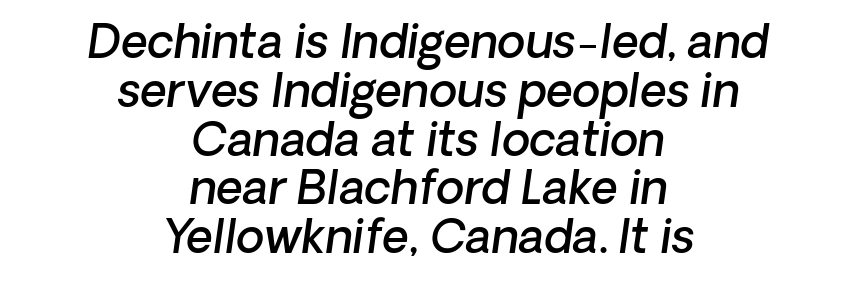
The image shows 46 px semibold sans-serif type; set centered, tight line spacing (1.06x), normal letter spacing, not underlined; low stroke contrast and a medium x-height.
